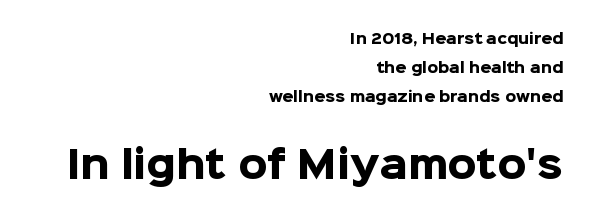
Every row of glyphs terminates at an identical x-position on the right. Descenders are the only things crossing below the line. This sample has the flowing, uneven cadence of proportional lettering. The font's upright variant was chosen for this text. Students, note that the glyphs here touch the page at normal intervals.
